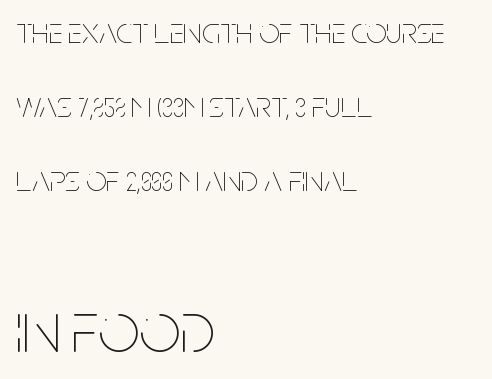
Q: Is the text bold? A: No.
Q: Is the text italic (slanted)? A: No, it is upright.
Q: Is the text underlined? A: No.
Q: How is the paragraph aligned? A: Left-aligned.
Q: Is the spacing between letters normal or unusually wide? A: Normal.
Q: Is the spacing between lines tight, normal or loose? A: Loose.
Q: Which block of text is set in a larger size, the first (top) or the second (bottom)? A: The second (bottom) one.
Q: Width (condensed, normal, or wide)? A: Condensed.
Q: Stroke contrast? A: Low.
Q: x-height? A: Large.
Q: Monospaced? A: No.
